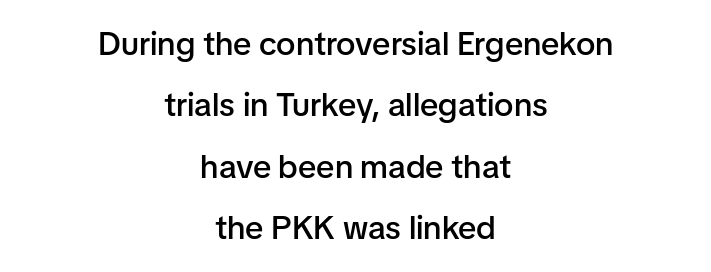
Character widths vary here, with narrow letters taking less room than wide ones. You can tell it's not italic because the verticals are truly vertical. Summary of weight: moderately heavy, a semibold. The lines are quadded center. Lines of text with bare space underneath.
